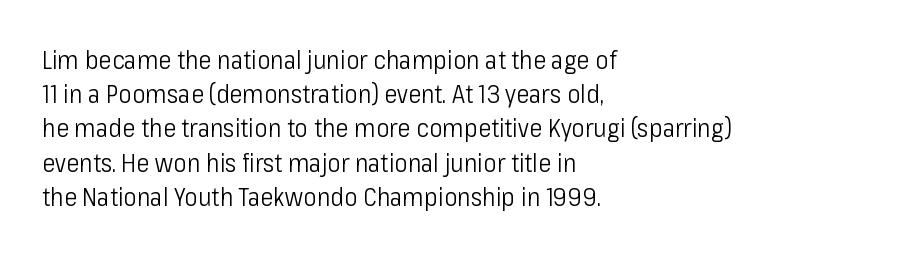
Q: Is the text bold? A: No.
Q: Is the text italic (slanted)? A: No, it is upright.
Q: Is the text underlined? A: No.
Q: How is the paragraph aligned? A: Left-aligned.
Q: Is the spacing between letters normal or unusually wide? A: Normal.
Q: Is the spacing between lines tight, normal or loose? A: Normal.
